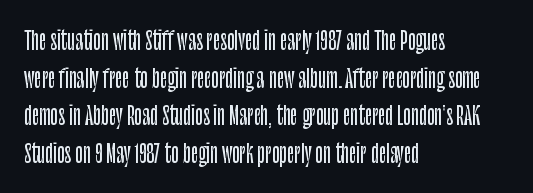
The image shows 25 px text type, upright; set left-aligned, normal line spacing (1.51x), normal letter spacing, not underlined.
